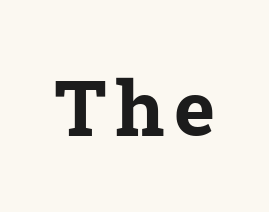
The image shows 78 px bold serif type; set not underlined; low stroke contrast and a medium x-height.
